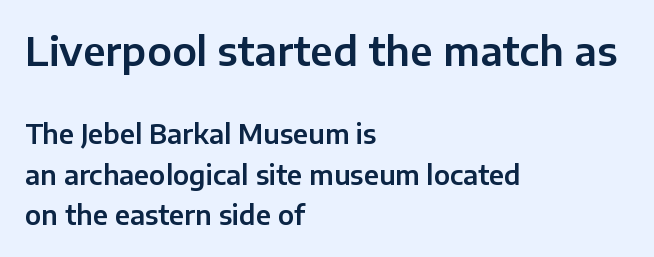
{"serif": "no", "italic": "no", "width": "normal", "stroke_contrast": "low", "x_height": "medium", "monospaced": "no", "underline": "no", "align": "left", "line_spacing": "normal", "line_spacing_ratio": 1.56, "letter_spacing": "normal", "letter_spacing_em": 0.0, "larger_block": "first", "size_ratio": 1.5, "glyph_px": 39}
